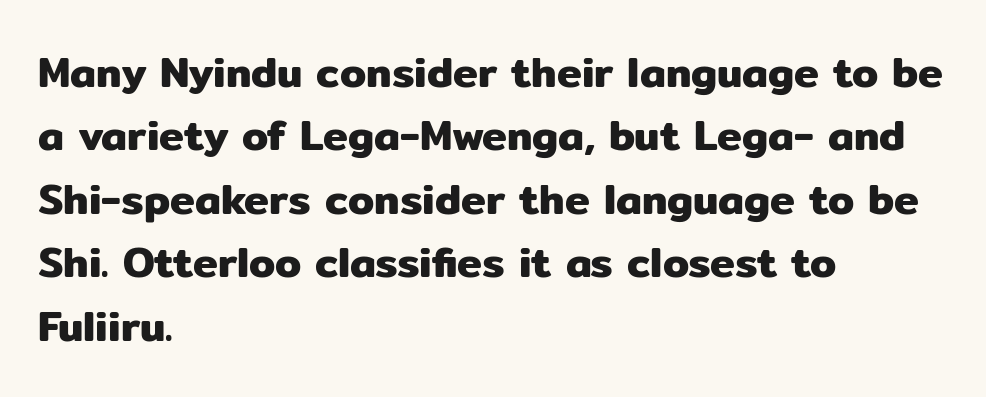
The image shows 42 px sans-serif type, upright; set left-aligned, normal line spacing (1.51x), normal letter spacing, not underlined; low stroke contrast and a medium x-height.
